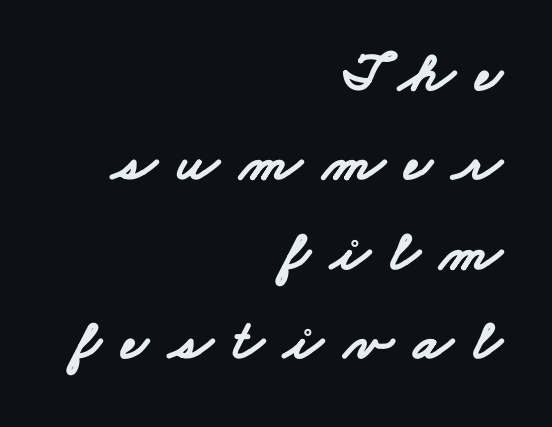
Q: Is the text bold? A: Yes.
Q: Is the typeface a serif or a sans-serif typeface? A: Sans-serif.
Q: Is the text underlined? A: No.
Q: How is the paragraph aligned? A: Right-aligned.
Q: Is the spacing between letters normal or unusually wide? A: Unusually wide.
Q: Is the spacing between lines tight, normal or loose? A: Normal.
Q: Width (condensed, normal, or wide)? A: Wide.
Q: Stroke contrast? A: Low.
Q: x-height? A: Small.
Q: Monospaced? A: No.
